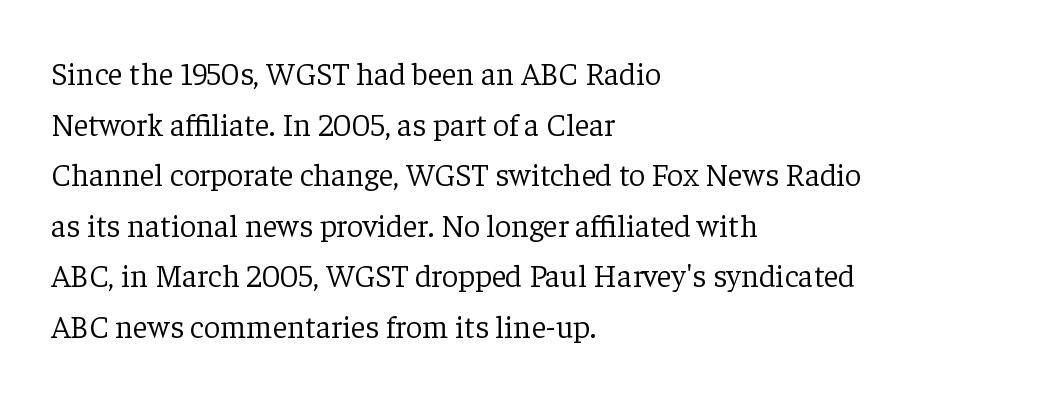
Q: Is the text bold? A: No.
Q: Is the text italic (slanted)? A: No, it is upright.
Q: Is the typeface a serif or a sans-serif typeface? A: Serif.
Q: Is the text underlined? A: No.
Q: How is the paragraph aligned? A: Left-aligned.
Q: Is the spacing between letters normal or unusually wide? A: Normal.
Q: Is the spacing between lines tight, normal or loose? A: Normal.
Q: Width (condensed, normal, or wide)? A: Normal.
Q: Stroke contrast? A: Low.
Q: x-height? A: Medium.
Q: Monospaced? A: No.
